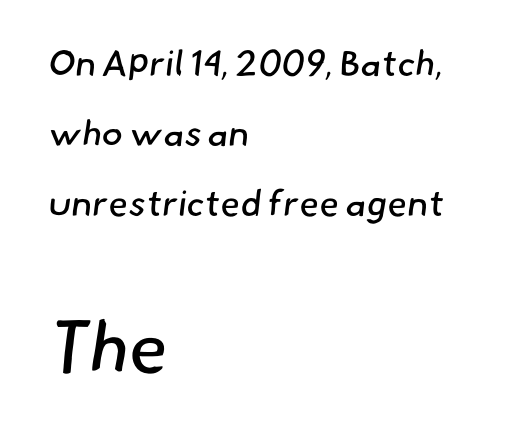
The image shows 72 px regular-weight sans-serif type; set left-aligned, loose line spacing (1.95x), normal letter spacing, not underlined; the second (bottom) block is 2.0x larger; low stroke contrast and a small x-height.
